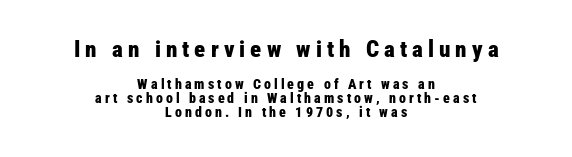
Q: Is the text bold? A: Yes.
Q: Is the text italic (slanted)? A: No, it is upright.
Q: Is the text underlined? A: No.
Q: How is the paragraph aligned? A: Centered.
Q: Is the spacing between letters normal or unusually wide? A: Unusually wide.
Q: Is the spacing between lines tight, normal or loose? A: Tight.
Q: Which block of text is set in a larger size, the first (top) or the second (bottom)? A: The first (top) one.
